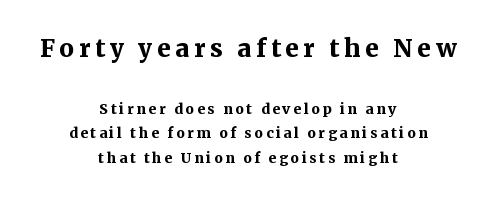
{"serif": "yes", "italic": "no", "bold": "yes", "weight": "semibold", "width": "normal", "stroke_contrast": "medium", "x_height": "medium", "monospaced": "no", "underline": "no", "align": "center", "line_spacing": "normal", "line_spacing_ratio": 1.29, "larger_block": "first", "size_ratio": 1.74, "glyph_px": 33}
